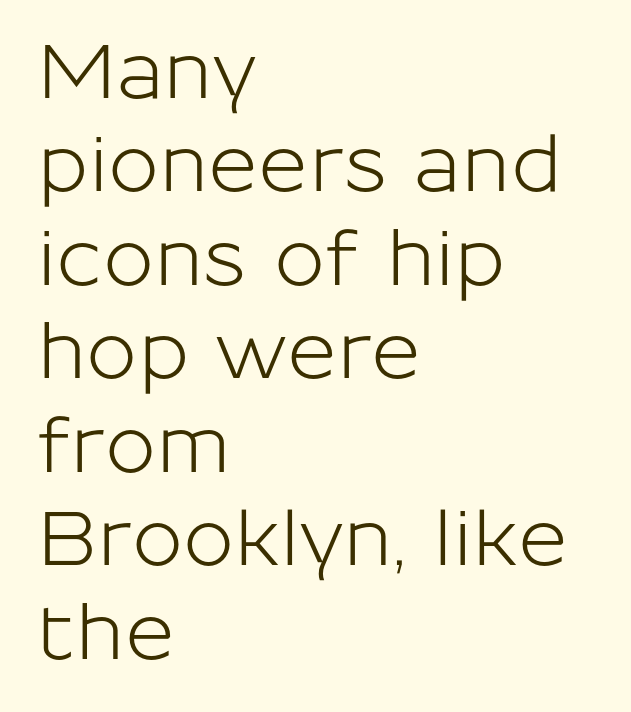
Q: Is the text italic (slanted)? A: No, it is upright.
Q: Is the typeface a serif or a sans-serif typeface? A: Sans-serif.
Q: Is the text underlined? A: No.
Q: How is the paragraph aligned? A: Left-aligned.
Q: Is the spacing between letters normal or unusually wide? A: Normal.
Q: Width (condensed, normal, or wide)? A: Normal.
Q: Stroke contrast? A: Low.
Q: x-height? A: Medium.
Q: Monospaced? A: No.
